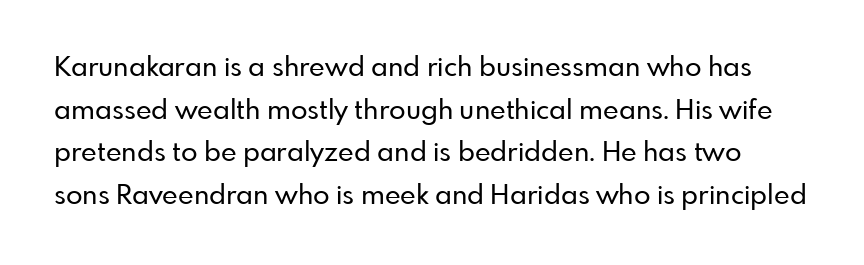
The letters sit at their default tracking, neither squeezed nor spread. Decoration check: the copy has no underline. In terms of leading, this rendering sits right in the middle. The type sits square on the baseline with zero lean.
